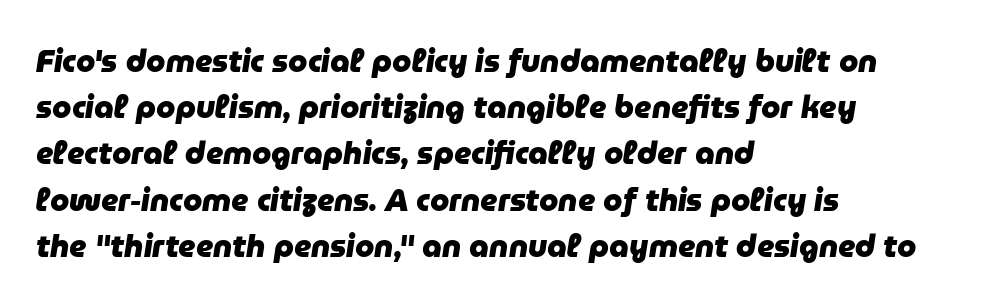
The image shows 31 px heavy type, italic (leaning right); set left-aligned, normal line spacing (1.49x), normal letter spacing, not underlined; low stroke contrast and a medium x-height.
